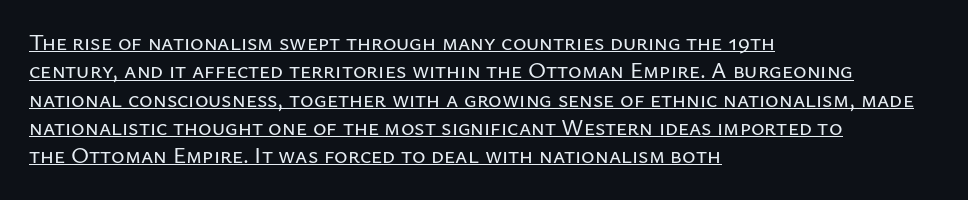
{"italic": "no", "underline": "yes", "align": "left", "line_spacing_ratio": 1.23, "letter_spacing": "normal", "letter_spacing_em": 0.0, "glyph_px": 23}
